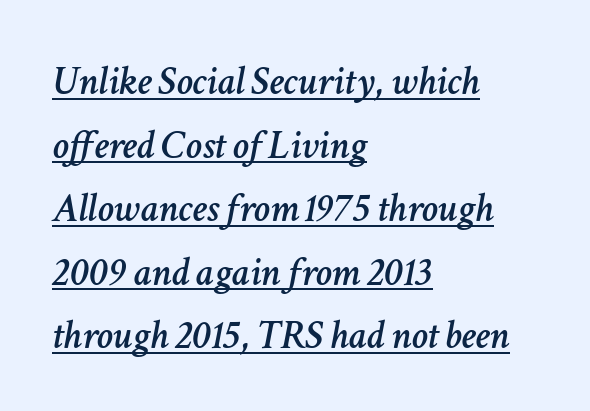
Q: Is the text italic (slanted)? A: Yes, it leans right by about 11 degrees.
Q: Is the text underlined? A: Yes.
Q: How is the paragraph aligned? A: Left-aligned.
Q: Is the spacing between letters normal or unusually wide? A: Normal.
Q: Is the spacing between lines tight, normal or loose? A: Normal.
Q: Width (condensed, normal, or wide)? A: Normal.
Q: Stroke contrast? A: Low.
Q: x-height? A: Medium.
Q: Monospaced? A: No.
